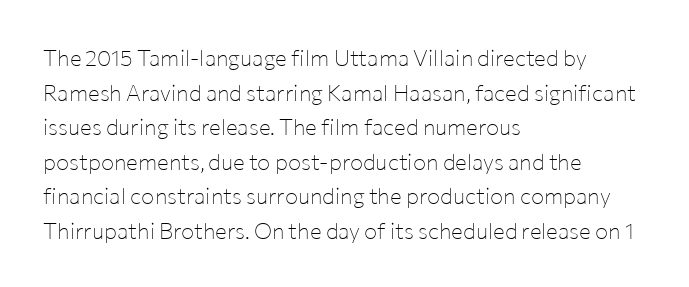
Q: Is the text bold? A: No.
Q: Is the text italic (slanted)? A: No, it is upright.
Q: Is the text underlined? A: No.
Q: How is the paragraph aligned? A: Left-aligned.
Q: Is the spacing between letters normal or unusually wide? A: Normal.
Q: Is the spacing between lines tight, normal or loose? A: Normal.
